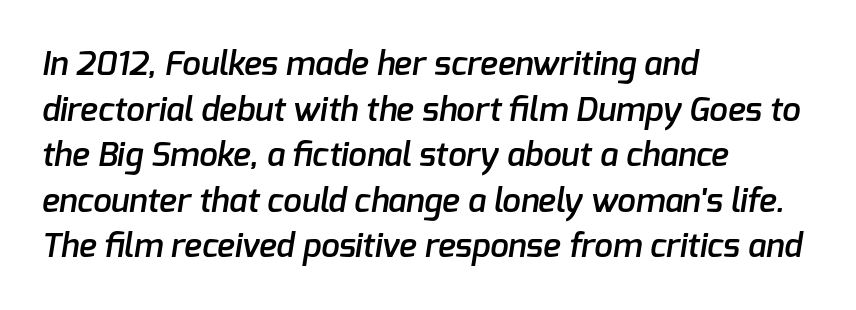
{"serif": "no", "bold": "semi", "weight": "semibold", "width": "normal", "stroke_contrast": "low", "x_height": "medium", "monospaced": "no", "underline": "no", "align": "left", "line_spacing": "normal", "line_spacing_ratio": 1.38, "letter_spacing": "normal", "letter_spacing_em": 0.0, "glyph_px": 33}
